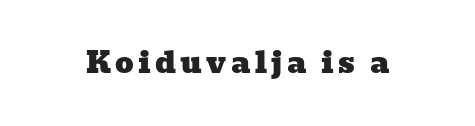
Q: Is the typeface a serif or a sans-serif typeface? A: Serif.
Q: Is the text underlined? A: No.
Q: Width (condensed, normal, or wide)? A: Wide.
Q: Stroke contrast? A: Low.
Q: x-height? A: Medium.
Q: Monospaced? A: No.
